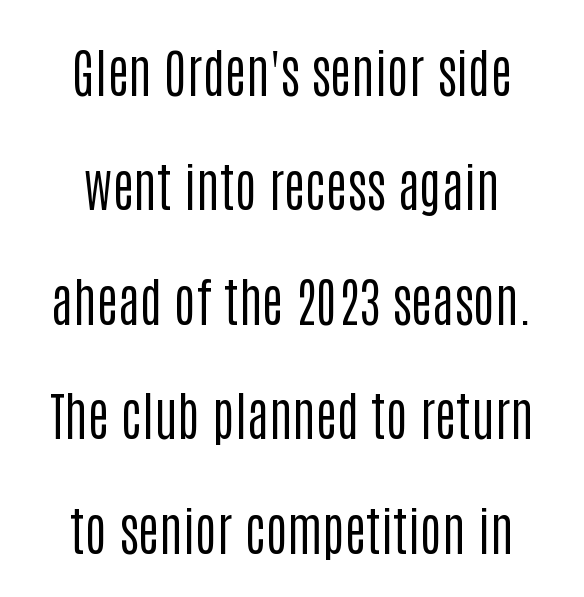
Q: Is the text bold? A: No.
Q: Is the text italic (slanted)? A: No, it is upright.
Q: Is the typeface a serif or a sans-serif typeface? A: Sans-serif.
Q: Is the text underlined? A: No.
Q: Is the spacing between letters normal or unusually wide? A: Normal.
Q: Is the spacing between lines tight, normal or loose? A: Loose.
Q: Width (condensed, normal, or wide)? A: Condensed.
Q: Stroke contrast? A: Low.
Q: x-height? A: Large.
Q: Monospaced? A: No.
